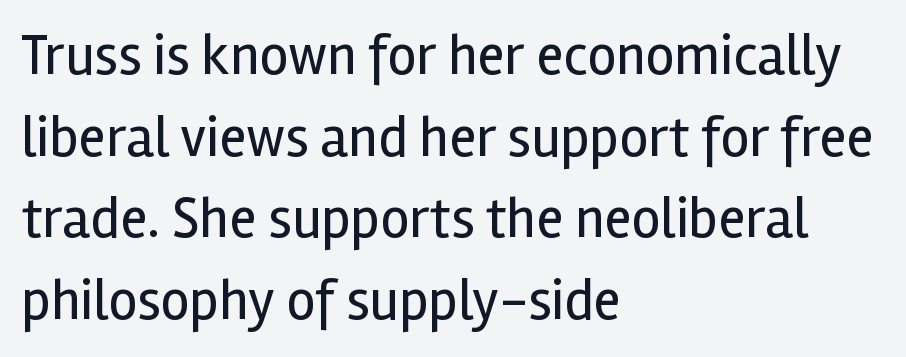
The image shows 57 px regular-weight sans-serif type, upright; set left-aligned, normal line spacing (1.43x), normal letter spacing, not underlined; a medium x-height.
